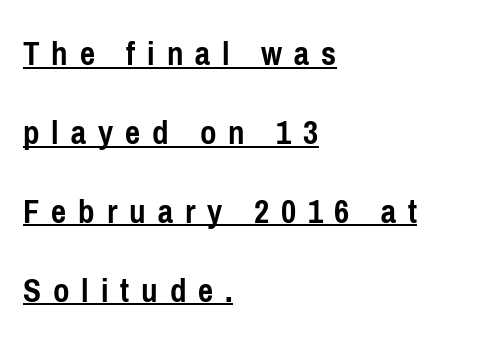
Q: Is the text bold? A: Yes.
Q: Is the text italic (slanted)? A: No, it is upright.
Q: Is the typeface a serif or a sans-serif typeface? A: Sans-serif.
Q: Is the text underlined? A: Yes.
Q: How is the paragraph aligned? A: Left-aligned.
Q: Is the spacing between letters normal or unusually wide? A: Unusually wide.
Q: Is the spacing between lines tight, normal or loose? A: Loose.
Q: Width (condensed, normal, or wide)? A: Condensed.
Q: Stroke contrast? A: Low.
Q: x-height? A: Medium.
Q: Monospaced? A: No.
